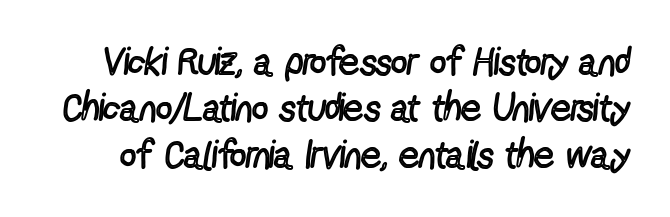
{"serif": "no", "bold": "no", "weight": "regular", "width": "condensed", "x_height": "medium", "monospaced": "no", "underline": "no", "line_spacing_ratio": 1.19, "letter_spacing": "normal", "letter_spacing_em": 0.0, "glyph_px": 39}
